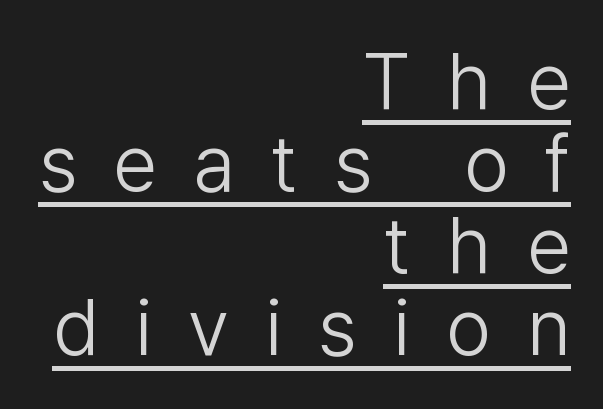
A continuous stroke trails under the words, as in a hyperlink. A sans-serif font was chosen for this passage. The type is letterspaced generously, with wide tracking. Spacing verdict: proportional, widths tailored to each character. Right-aligned paragraph, ragged on the left.
